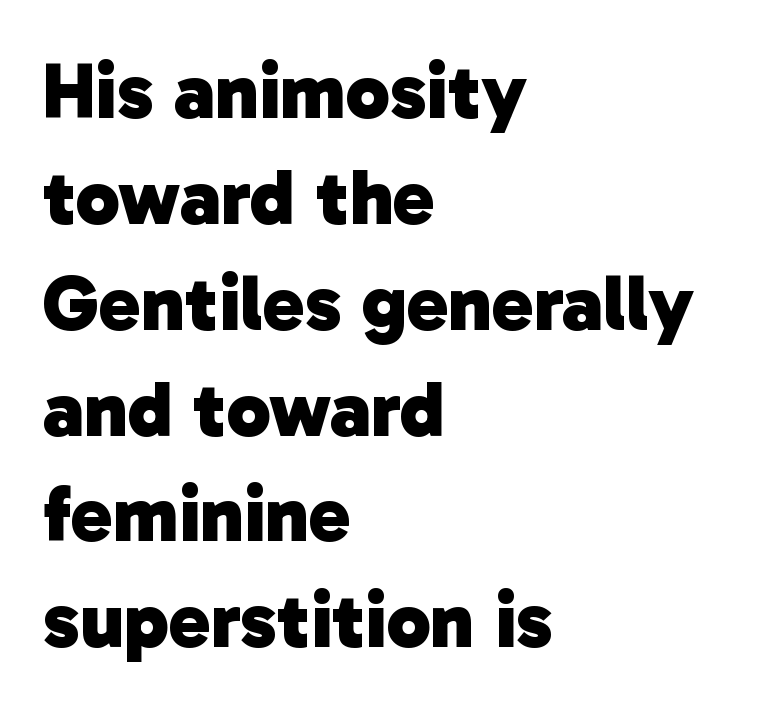
{"serif": "no", "bold": "yes", "weight": "heavy", "width": "normal", "stroke_contrast": "low", "x_height": "medium", "monospaced": "no", "underline": "no", "align": "left", "line_spacing": "normal", "line_spacing_ratio": 1.34, "letter_spacing": "normal", "letter_spacing_em": 0.0, "glyph_px": 79}
